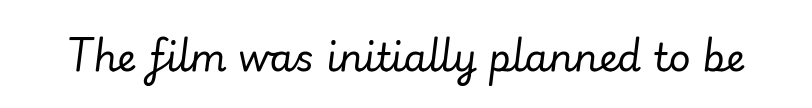
Weight: in the light-to-regular range. Underlining? Definitely not there. The passage shown is typed in a proportional face where columns would drift. Does the lettering tilt? It does — this is italic. Each word holds together tightly as a unit, with standard inter-letter gaps.
